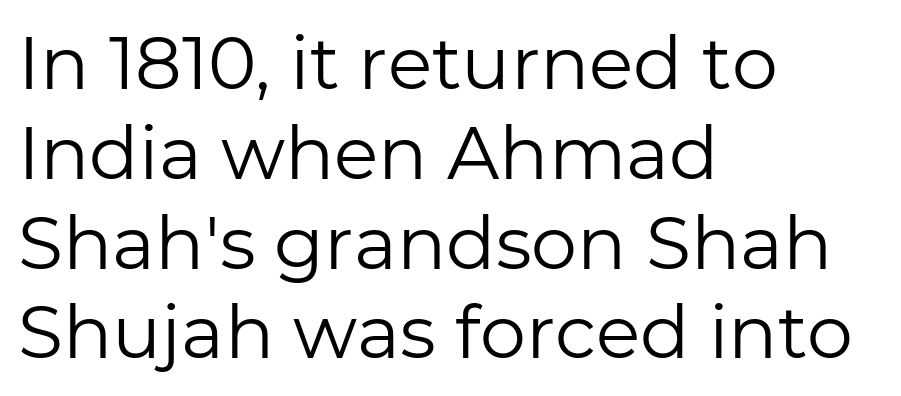
The image shows 73 px regular-weight sans-serif type, upright; set left-aligned, line spacing 1.23x, normal letter spacing, not underlined; low stroke contrast and a medium x-height.
